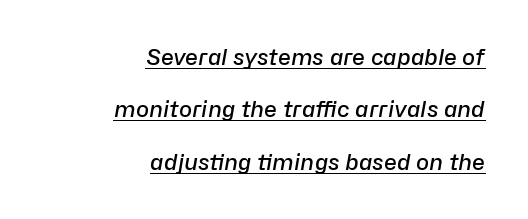
The image shows 22 px text type, italic (leaning right); set right-aligned, loose line spacing (2.38x), normal letter spacing, underlined.
